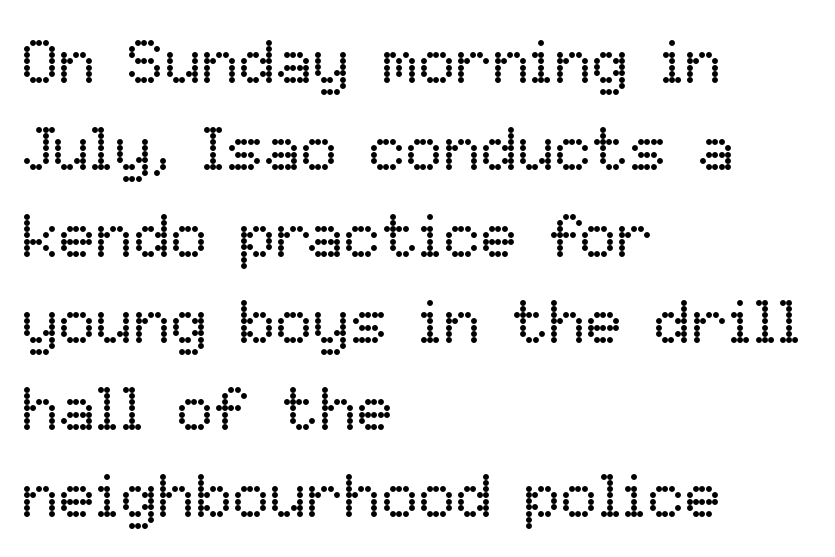
The image shows 62 px regular-weight type, upright; set left-aligned, normal line spacing (1.4x), normal letter spacing, not underlined; low stroke contrast and a medium x-height.
